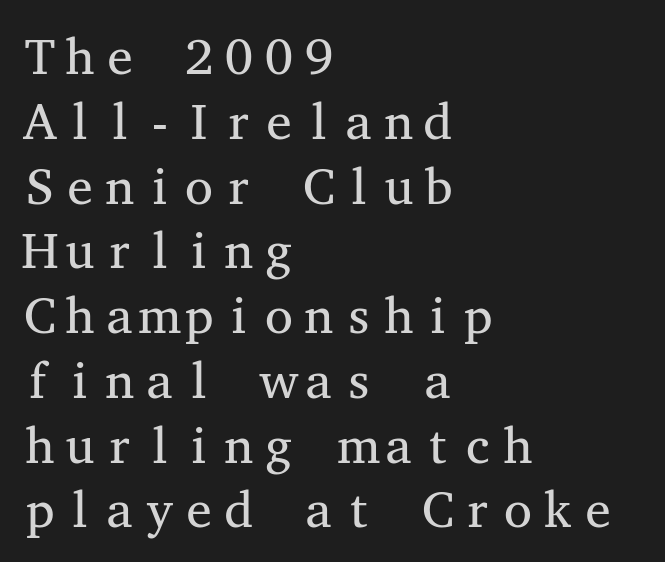
The image shows 51 px regular-weight, wide serif type, upright, monospaced; set left-aligned, normal line spacing (1.27x), normal letter spacing, not underlined; medium stroke contrast and a medium x-height.
